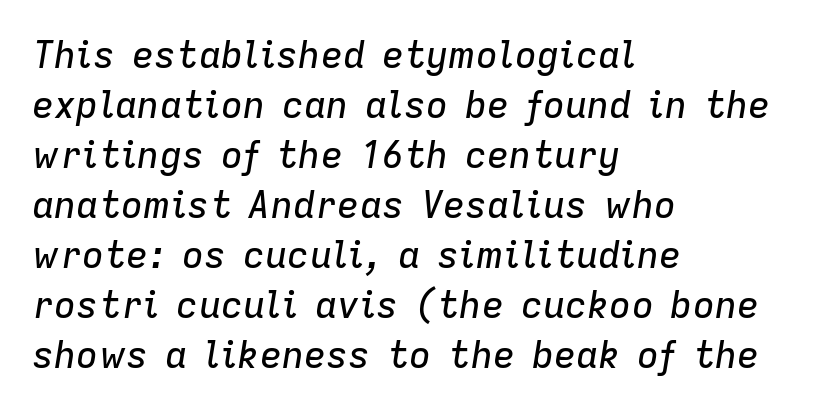
{"italic": "yes", "lean": "right", "slant_degrees": 9, "width": "normal", "stroke_contrast": "low", "x_height": "medium", "monospaced": "no", "underline": "no", "align": "left", "line_spacing": "normal", "line_spacing_ratio": 1.35, "letter_spacing": "normal", "letter_spacing_em": 0.0, "glyph_px": 37}
